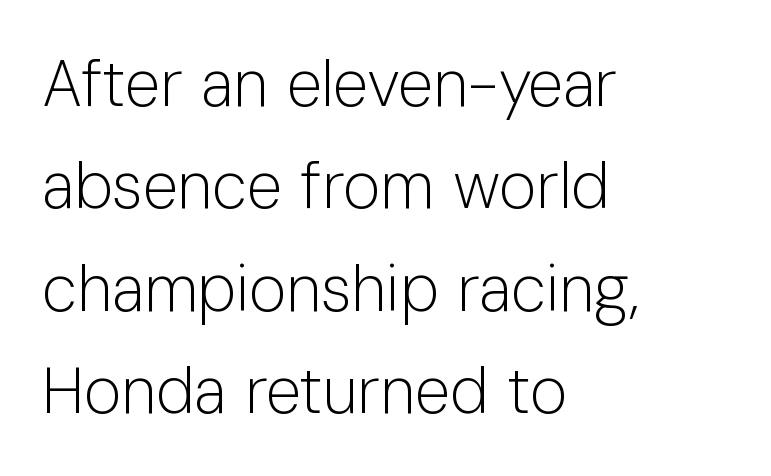
{"serif": "no", "italic": "no", "bold": "no", "weight": "light", "width": "normal", "stroke_contrast": "low", "x_height": "medium", "monospaced": "no", "underline": "no", "align": "left", "line_spacing": "normal", "line_spacing_ratio": 1.6, "letter_spacing": "normal", "letter_spacing_em": 0.0, "glyph_px": 64}
